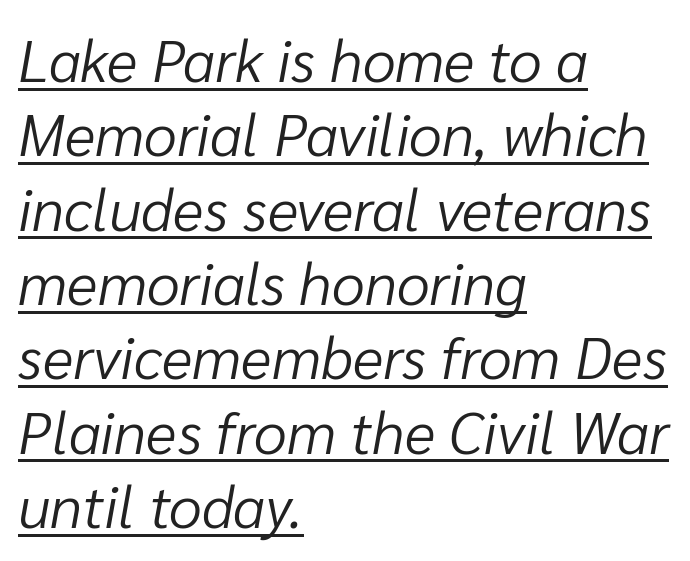
{"italic": "yes", "lean": "right", "slant_degrees": 10, "bold": "no", "weight": "light", "width": "normal", "stroke_contrast": "low", "x_height": "medium", "monospaced": "no", "underline": "yes", "align": "left", "line_spacing": "normal", "line_spacing_ratio": 1.26, "letter_spacing": "normal", "letter_spacing_em": 0.0, "glyph_px": 59}
